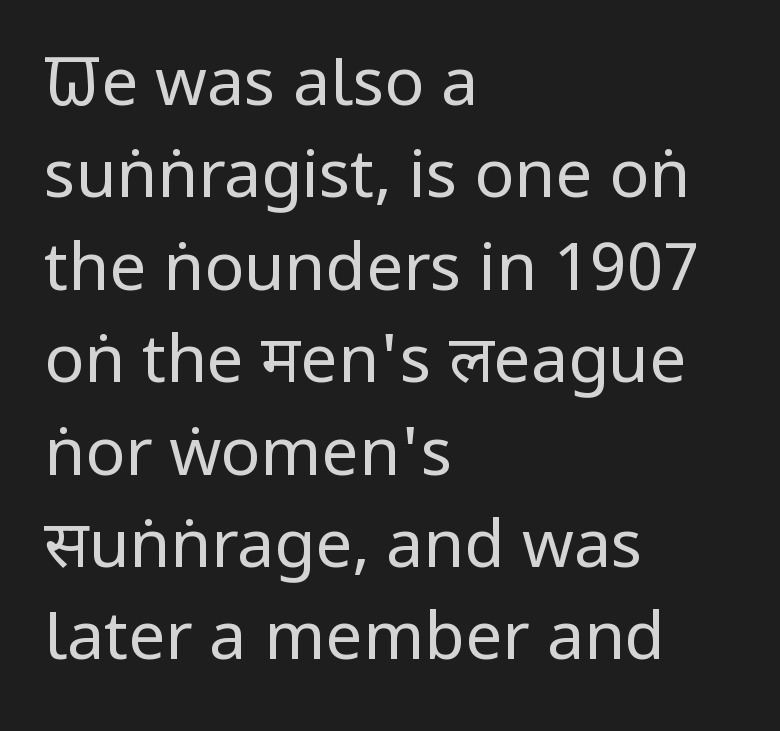
{"serif": "no", "italic": "no", "bold": "no", "weight": "regular", "width": "condensed", "stroke_contrast": "low", "x_height": "large", "monospaced": "no", "underline": "no", "align": "left", "line_spacing": "normal", "line_spacing_ratio": 1.4, "letter_spacing": "normal", "letter_spacing_em": 0.0, "glyph_px": 66}
